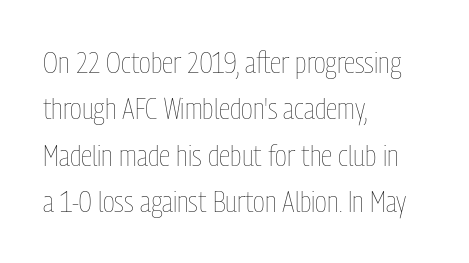
The image shows 30 px thin, condensed type, upright; set left-aligned, normal line spacing (1.55x), normal letter spacing, not underlined; low stroke contrast and a medium x-height.
